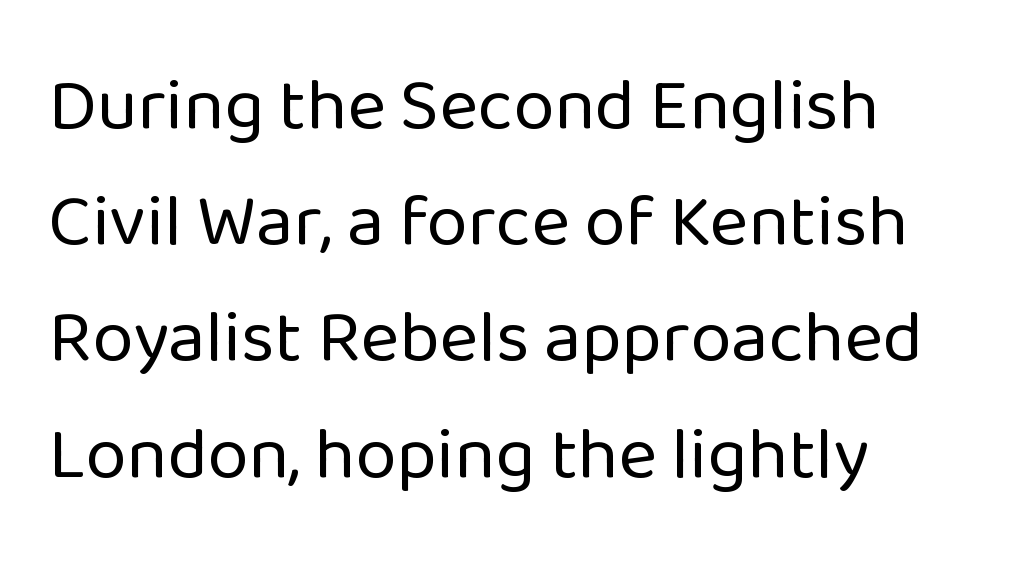
Q: Is the text bold? A: No.
Q: Is the text italic (slanted)? A: No, it is upright.
Q: Is the typeface a serif or a sans-serif typeface? A: Sans-serif.
Q: Is the text underlined? A: No.
Q: How is the paragraph aligned? A: Left-aligned.
Q: Is the spacing between letters normal or unusually wide? A: Normal.
Q: Is the spacing between lines tight, normal or loose? A: Normal.
Q: Width (condensed, normal, or wide)? A: Normal.
Q: Stroke contrast? A: Low.
Q: x-height? A: Medium.
Q: Monospaced? A: No.
